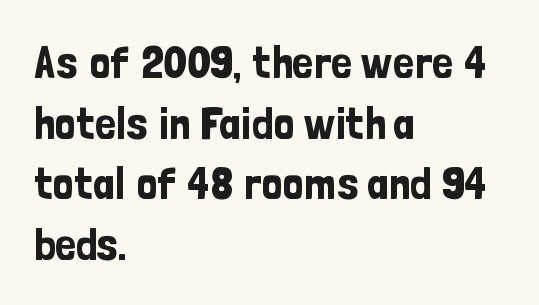
The rendering uses natural spacing where letterforms have individual widths. Reading down the block, your eye returns to a fixed left position each line. Grotesque or geometric, the face here clearly has no serifs. Letter spacing: default. The passage shown is not underscored anywhere.
